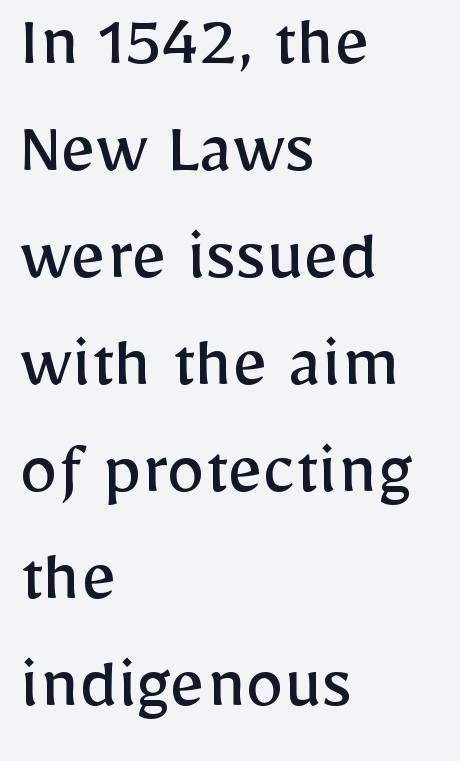
The image shows 77 px regular-weight sans-serif type, upright; set left-aligned, normal line spacing (1.39x), normal letter spacing, not underlined; low stroke contrast and a medium x-height.
